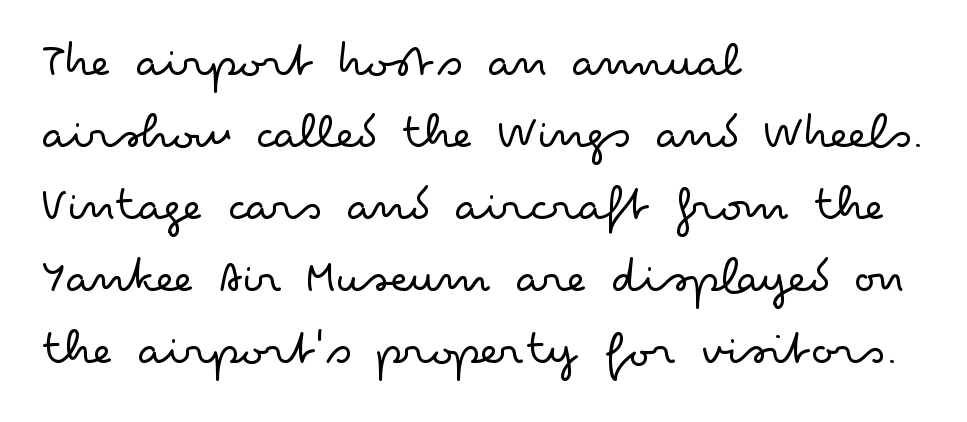
{"serif": "no", "italic": "no", "bold": "no", "weight": "light", "width": "wide", "stroke_contrast": "low", "x_height": "small", "monospaced": "no", "underline": "no", "align": "left", "line_spacing": "normal", "line_spacing_ratio": 1.41, "letter_spacing": "normal", "letter_spacing_em": 0.0, "glyph_px": 51}
